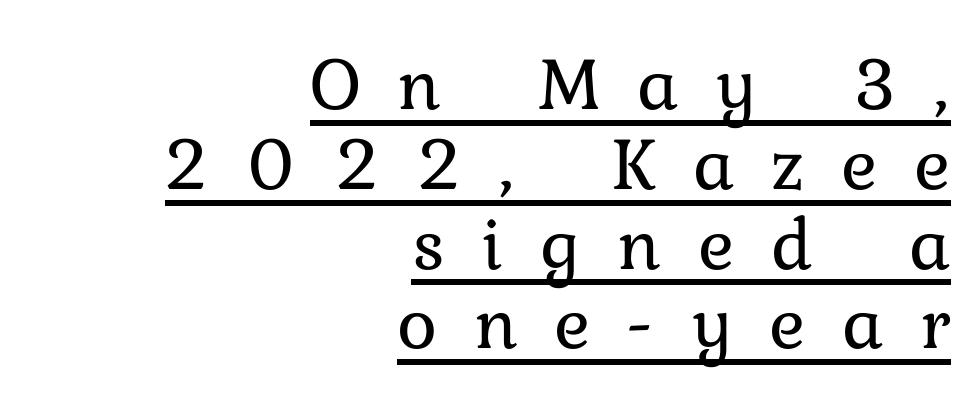
{"italic": "no", "bold": "no", "weight": "regular", "width": "normal", "stroke_contrast": "low", "x_height": "medium", "monospaced": "no", "underline": "yes", "align": "right", "line_spacing": "tight", "line_spacing_ratio": 1.05, "letter_spacing": "wide", "letter_spacing_em": 0.48, "glyph_px": 76}
